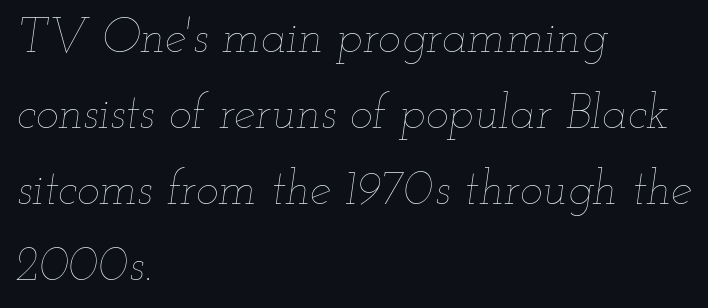
Q: Is the text bold? A: No.
Q: Is the text italic (slanted)? A: Yes, it leans right by about 12 degrees.
Q: Is the text underlined? A: No.
Q: How is the paragraph aligned? A: Left-aligned.
Q: Is the spacing between letters normal or unusually wide? A: Normal.
Q: Is the spacing between lines tight, normal or loose? A: Normal.
Q: Width (condensed, normal, or wide)? A: Wide.
Q: Stroke contrast? A: Low.
Q: x-height? A: Small.
Q: Monospaced? A: No.
